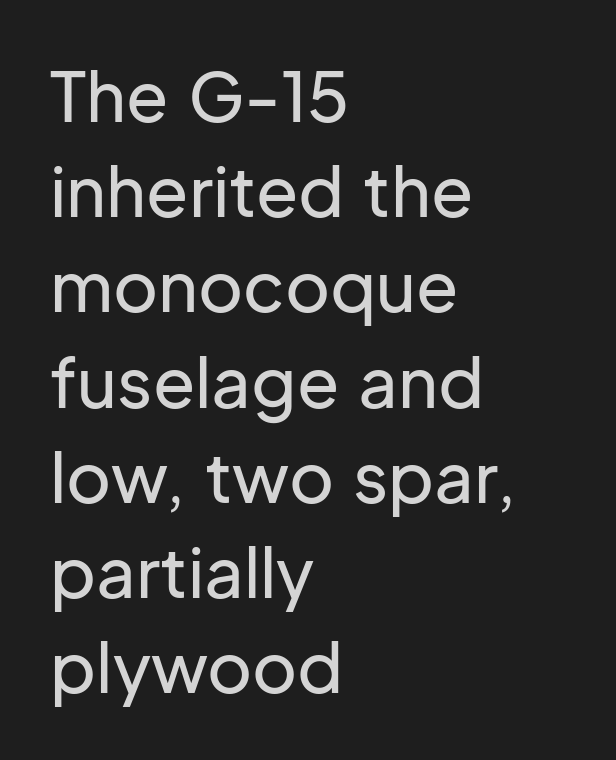
The image shows 69 px sans-serif type, upright; set left-aligned, normal line spacing (1.38x), normal letter spacing, not underlined; low stroke contrast and a medium x-height.
